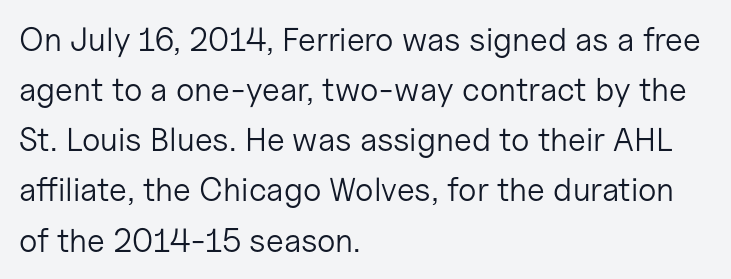
The image shows 33 px light sans-serif type, upright; set left-aligned, normal line spacing (1.52x), normal letter spacing, not underlined; low stroke contrast and a medium x-height.
